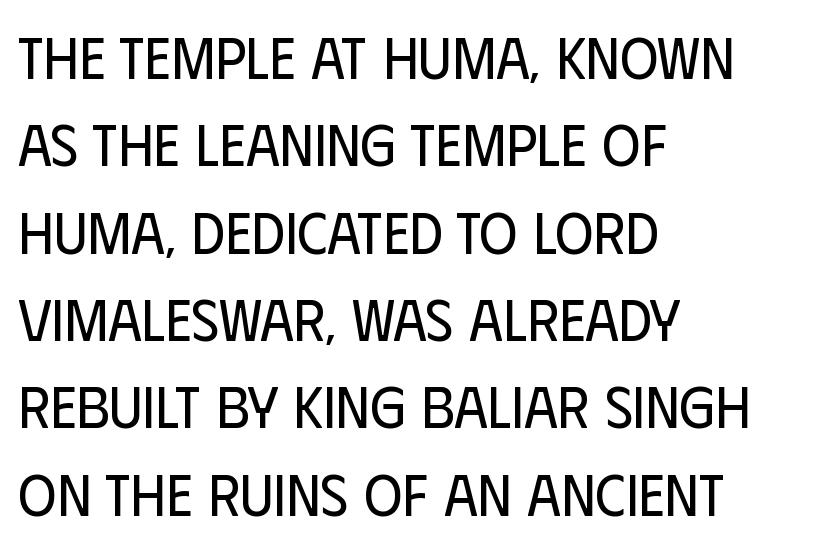
Is there much room between lines? A standard amount, neither cramped nor airy. What kind of face is this? One without serifs — a sans. The horizontal fit of the characters is conventional and even. The lines in this sample share a left origin and differ only in where they stop. Looks like regular typesetting: each glyph gets only the width it needs.
